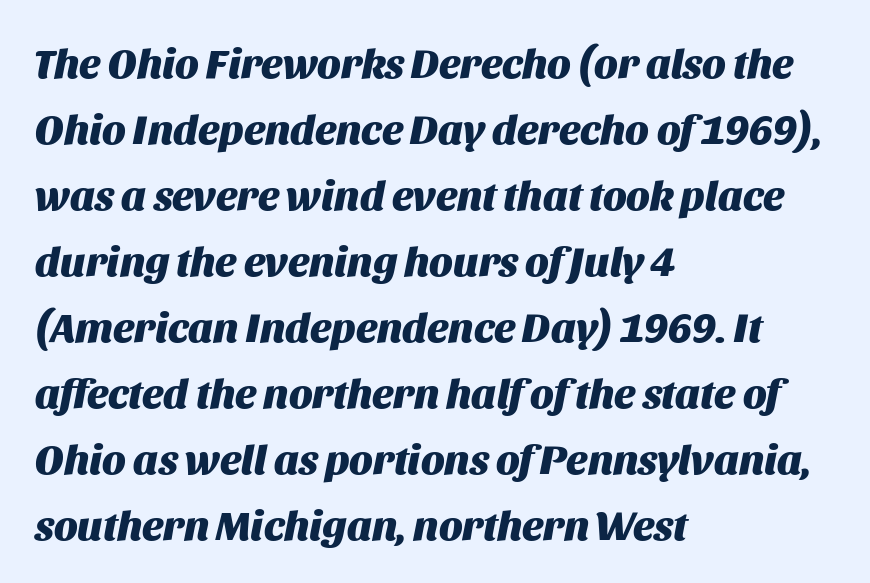
The image shows 42 px heavy type, italic (leaning right); set left-aligned, normal line spacing (1.57x), normal letter spacing, not underlined; medium stroke contrast and a large x-height.
